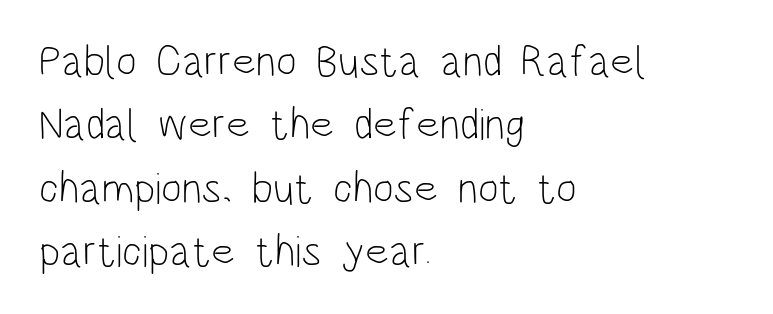
Q: Is the text bold? A: No.
Q: Is the text italic (slanted)? A: No, it is upright.
Q: Is the typeface a serif or a sans-serif typeface? A: Sans-serif.
Q: Is the text underlined? A: No.
Q: How is the paragraph aligned? A: Left-aligned.
Q: Is the spacing between letters normal or unusually wide? A: Normal.
Q: Is the spacing between lines tight, normal or loose? A: Normal.
Q: Width (condensed, normal, or wide)? A: Condensed.
Q: Stroke contrast? A: Low.
Q: x-height? A: Large.
Q: Monospaced? A: No.
